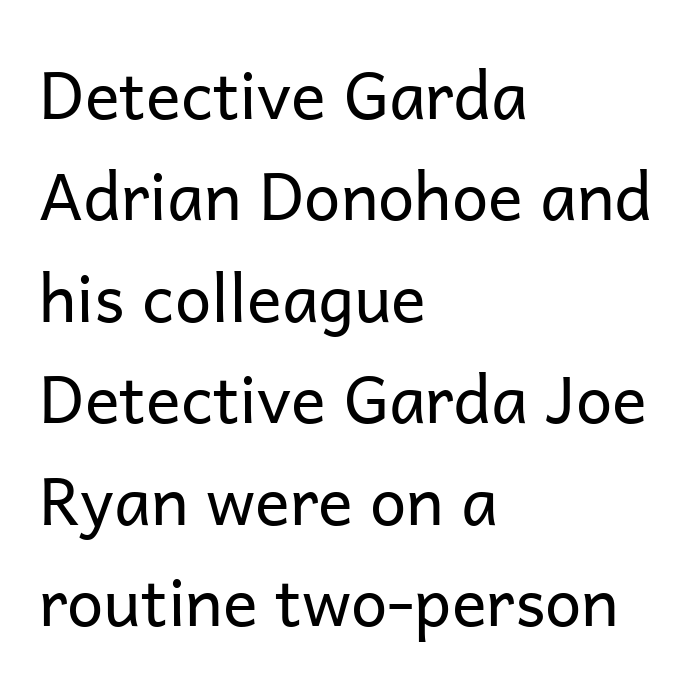
{"serif": "no", "italic": "no", "bold": "no", "weight": "regular", "width": "normal", "stroke_contrast": "low", "x_height": "medium", "monospaced": "no", "underline": "no", "align": "left", "line_spacing": "normal", "line_spacing_ratio": 1.56, "letter_spacing": "normal", "letter_spacing_em": 0.0, "glyph_px": 65}
